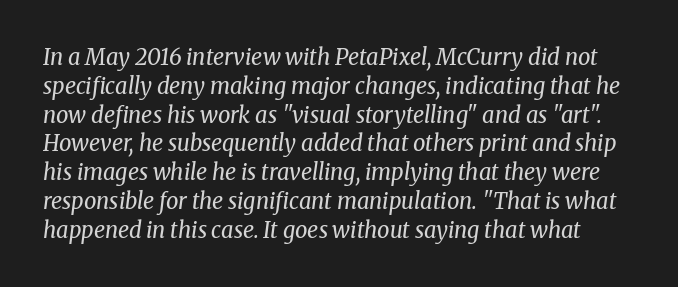
The image shows 22 px text type, italic (leaning right); set normal line spacing (1.31x), normal letter spacing, not underlined.
